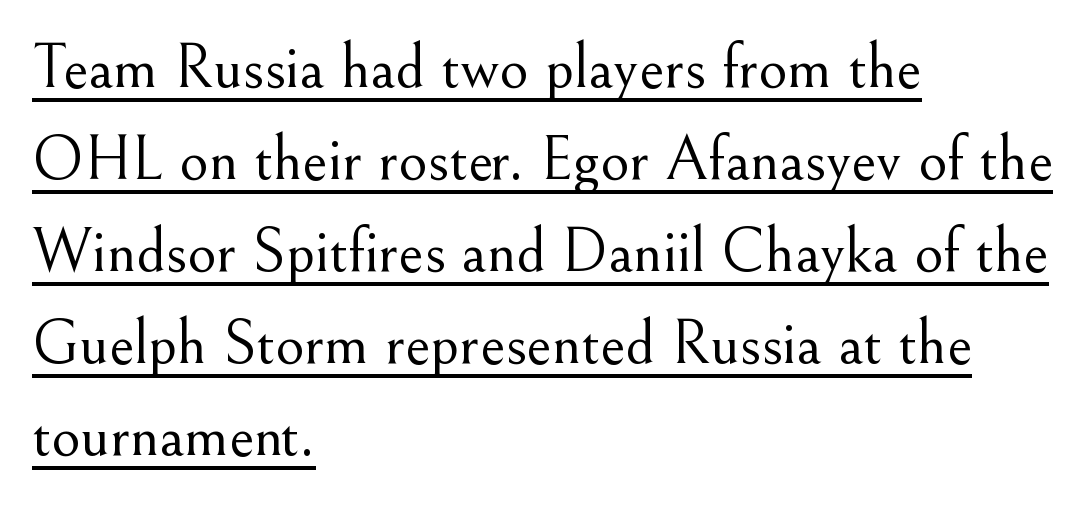
{"serif": "yes", "italic": "no", "bold": "no", "weight": "light", "width": "normal", "stroke_contrast": "medium", "x_height": "small", "monospaced": "no", "underline": "yes", "align": "left", "line_spacing": "normal", "line_spacing_ratio": 1.46, "letter_spacing": "normal", "letter_spacing_em": 0.0, "glyph_px": 63}
